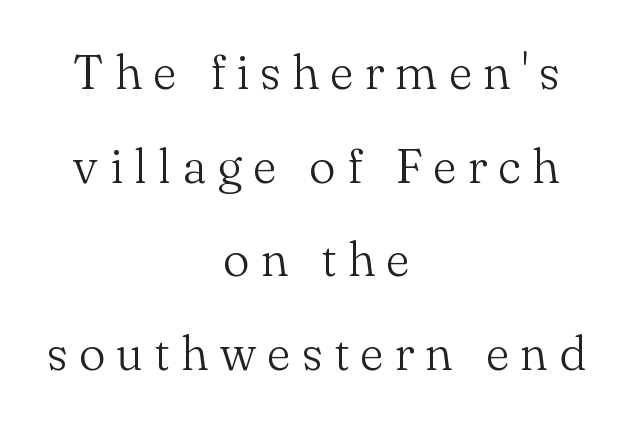
Q: Is the text bold? A: No.
Q: Is the text italic (slanted)? A: No, it is upright.
Q: Is the typeface a serif or a sans-serif typeface? A: Serif.
Q: Is the text underlined? A: No.
Q: How is the paragraph aligned? A: Centered.
Q: Is the spacing between letters normal or unusually wide? A: Unusually wide.
Q: Is the spacing between lines tight, normal or loose? A: Loose.
Q: Width (condensed, normal, or wide)? A: Normal.
Q: Stroke contrast? A: Medium.
Q: x-height? A: Small.
Q: Monospaced? A: No.
